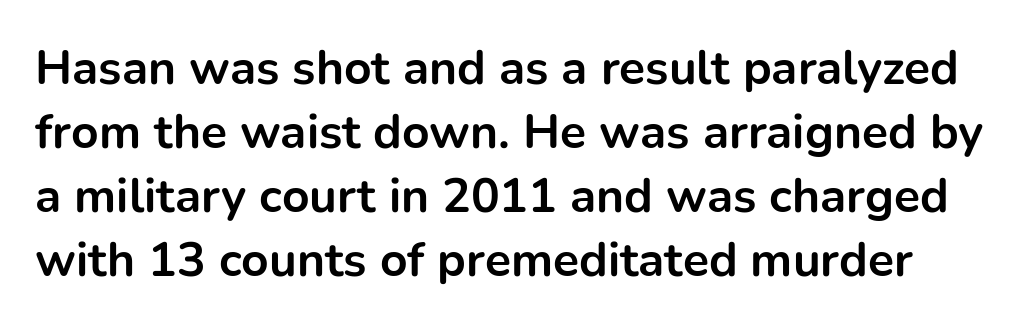
Q: Is the text bold? A: Yes.
Q: Is the text italic (slanted)? A: No, it is upright.
Q: Is the typeface a serif or a sans-serif typeface? A: Sans-serif.
Q: Is the text underlined? A: No.
Q: Is the spacing between letters normal or unusually wide? A: Normal.
Q: Is the spacing between lines tight, normal or loose? A: Normal.
Q: Width (condensed, normal, or wide)? A: Normal.
Q: Stroke contrast? A: Low.
Q: x-height? A: Medium.
Q: Monospaced? A: No.
